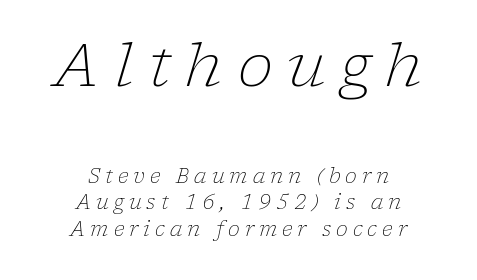
The rendering positions every line midway between the sides. Think of a printed novel: that variable character pitch is what you see here. The lettering tilts uniformly, giving the passage an italic look. The baseline area is clear.
